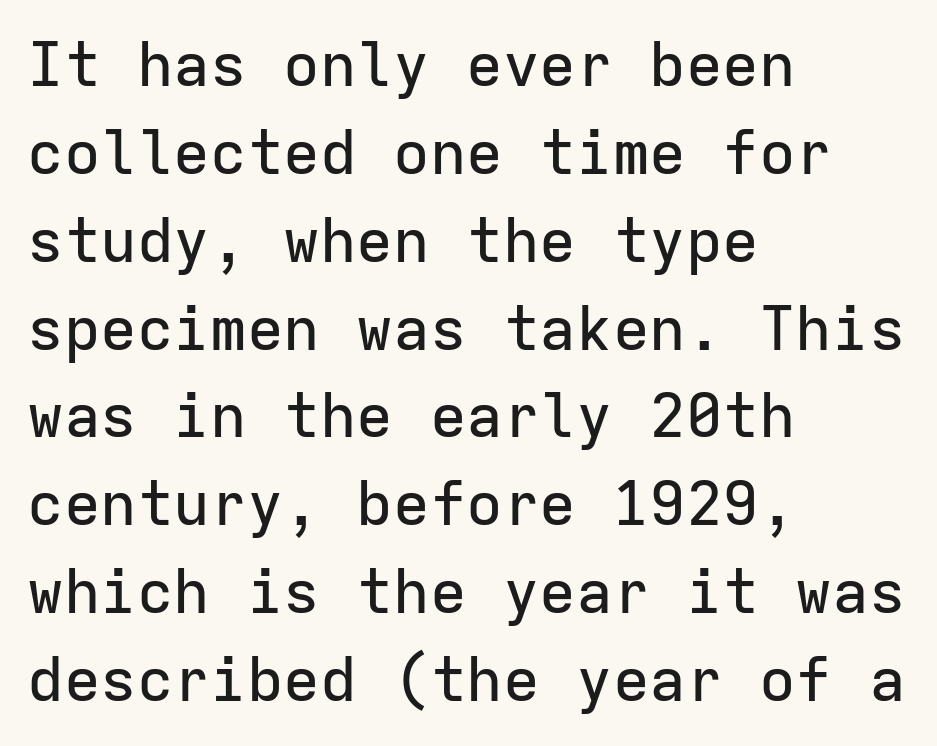
Stroke terminals: plain, sans-serif. Tracking value appears to be zero — textbook default spacing. The letters march in equal steps, a hallmark of fixed-pitch type. Alignment: flush left. Underline: absent.
